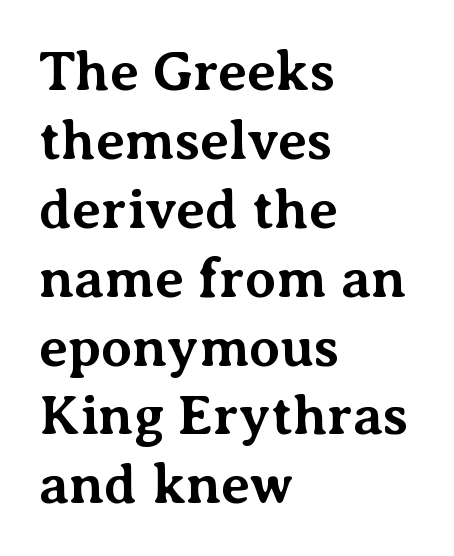
{"serif": "yes", "italic": "no", "bold": "yes", "weight": "bold", "width": "normal", "stroke_contrast": "medium", "x_height": "medium", "monospaced": "no", "underline": "no", "align": "left", "line_spacing_ratio": 1.23, "letter_spacing": "normal", "letter_spacing_em": 0.0, "glyph_px": 56}
